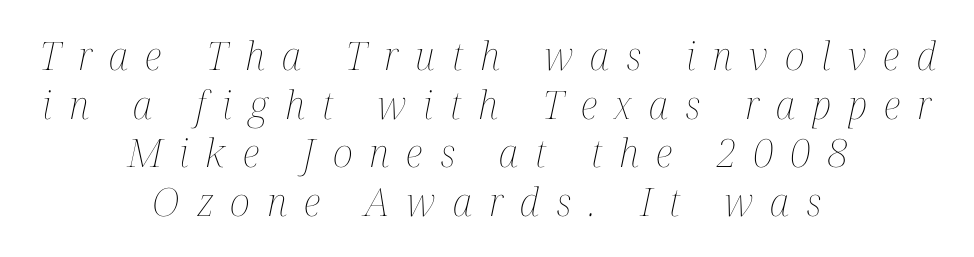
{"italic": "yes", "lean": "right", "slant_degrees": 12, "bold": "no", "weight": "thin", "width": "condensed", "stroke_contrast": "medium", "x_height": "medium", "monospaced": "no", "underline": "no", "align": "center", "line_spacing": "normal", "line_spacing_ratio": 1.25, "letter_spacing": "wide", "letter_spacing_em": 0.44, "glyph_px": 39}
